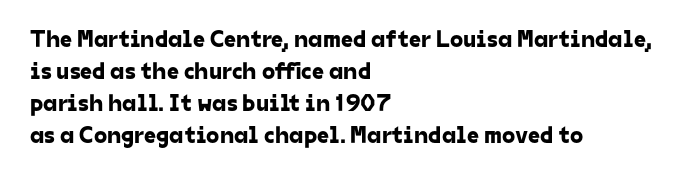
The specimen omits any rule beneath the text block's lines. The setting favours the left margin, as ordinary paragraphs usually do. Vertically, the passage feels balanced, rows spaced as you'd expect. The letterforms sit shoulder to shoulder at normal distance.
